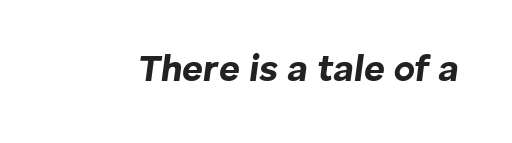
The passage shown is typed in a proportional face where columns would drift. Look at the tracking — it's just the regular setting, nothing added. You'd pick this weight for a headline — it's a proper bold. Letters rest on an invisible, unmarked baseline. Designer's note — italics engaged.
